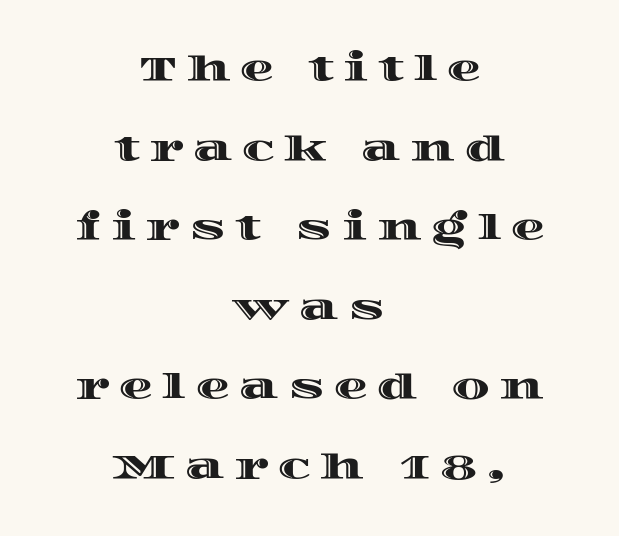
The image shows 34 px wide type, upright; set centered, loose line spacing (2.34x), unusually wide letter spacing (+0.28 em), not underlined; a large x-height.
